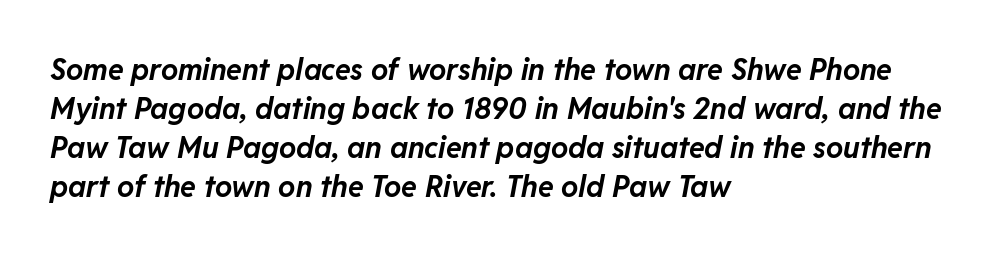
Each letter keeps its own natural width here, so spacing adapts to shape. The gaps between neighbouring characters are ordinary and unremarkable. Plain, unruled lines of type. Posture: slanted. Each line starts at the same left margin while the right side varies.
